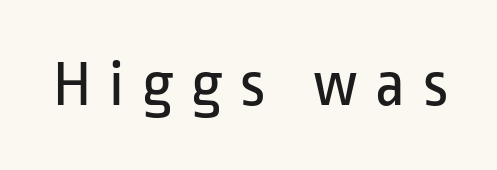
Q: Is the text bold? A: No.
Q: Is the text italic (slanted)? A: No, it is upright.
Q: Is the typeface a serif or a sans-serif typeface? A: Sans-serif.
Q: Is the text underlined? A: No.
Q: Is the spacing between letters normal or unusually wide? A: Unusually wide.
Q: Width (condensed, normal, or wide)? A: Condensed.
Q: Stroke contrast? A: Low.
Q: x-height? A: Medium.
Q: Monospaced? A: No.
